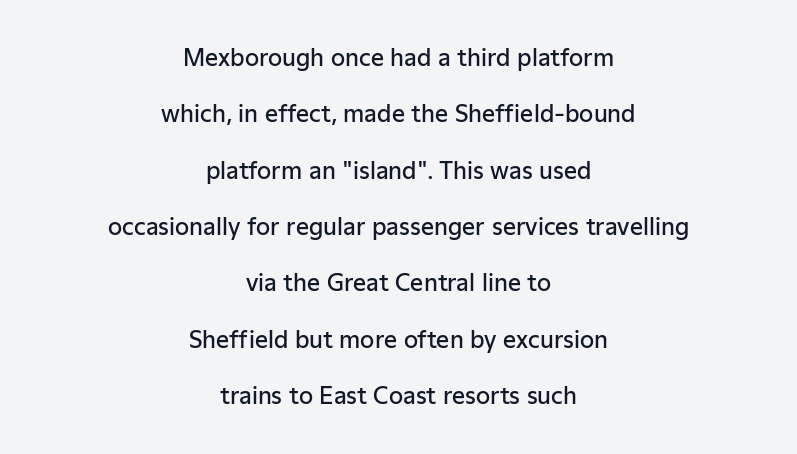
Q: Is the text bold? A: Semi-bold.
Q: Is the text italic (slanted)? A: No, it is upright.
Q: Is the text underlined? A: No.
Q: How is the paragraph aligned? A: Centered.
Q: Is the spacing between letters normal or unusually wide? A: Normal.
Q: Is the spacing between lines tight, normal or loose? A: Loose.
